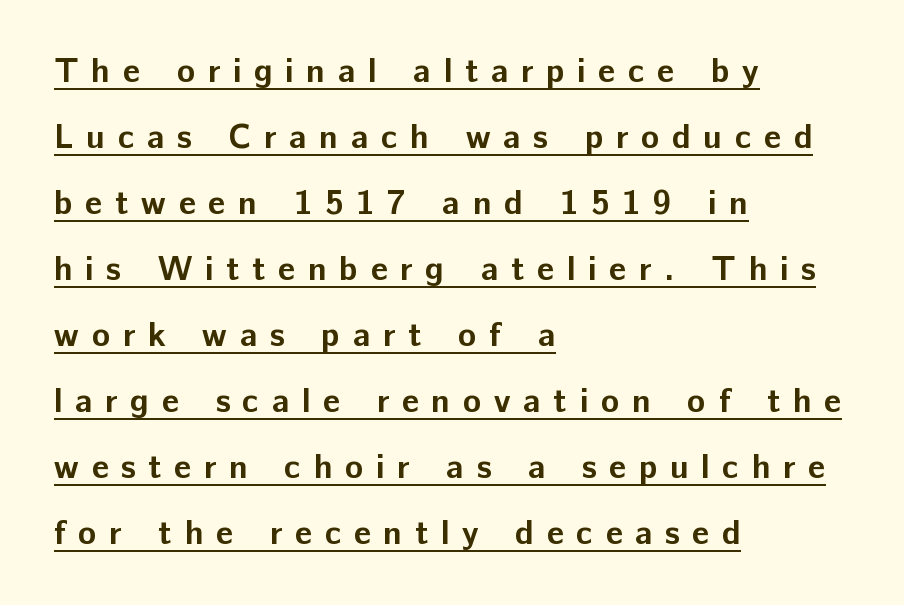
The image shows 34 px bold sans-serif type, upright; set left-aligned, loose line spacing (1.94x), unusually wide letter spacing (+0.37 em), underlined; low stroke contrast and a medium x-height.
